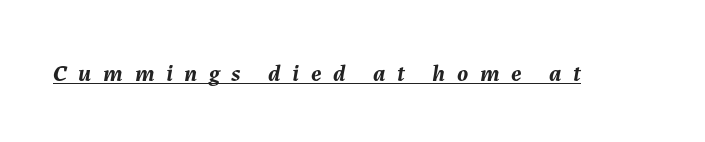
The rendering inserts visible extra space after every character. The passage shown is emphatically bold. Is the type slanted? Yes — the strokes lean at a clear angle. Notice how a bar underscores the lettering throughout.
